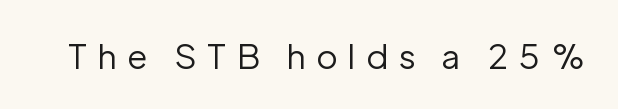
Q: Is the text bold? A: No.
Q: Is the text italic (slanted)? A: No, it is upright.
Q: Is the typeface a serif or a sans-serif typeface? A: Sans-serif.
Q: Is the text underlined? A: No.
Q: Is the spacing between letters normal or unusually wide? A: Unusually wide.
Q: Width (condensed, normal, or wide)? A: Normal.
Q: Stroke contrast? A: Low.
Q: x-height? A: Medium.
Q: Monospaced? A: No.
